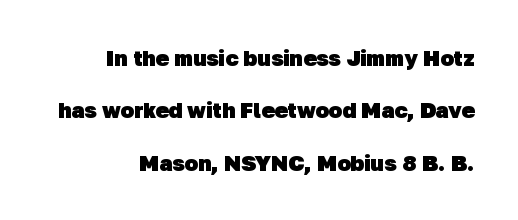
Q: Is the text bold? A: Yes.
Q: Is the text underlined? A: No.
Q: Is the spacing between letters normal or unusually wide? A: Normal.
Q: Is the spacing between lines tight, normal or loose? A: Loose.
